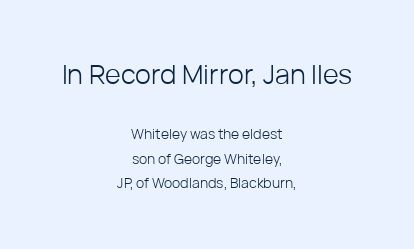
Q: Is the text bold? A: No.
Q: Is the text italic (slanted)? A: No, it is upright.
Q: Is the text underlined? A: No.
Q: How is the paragraph aligned? A: Centered.
Q: Is the spacing between letters normal or unusually wide? A: Normal.
Q: Which block of text is set in a larger size, the first (top) or the second (bottom)? A: The first (top) one.
